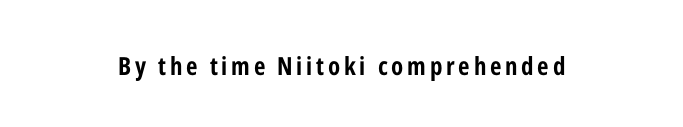
The image shows 25 px bold type, upright; set centered, not underlined.
